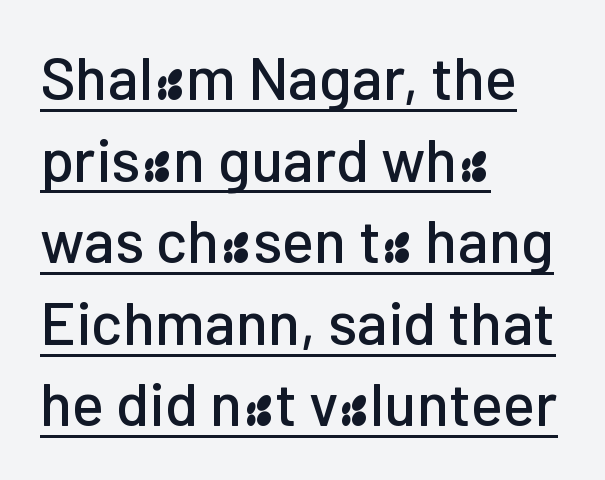
Q: Is the text italic (slanted)? A: No, it is upright.
Q: Is the typeface a serif or a sans-serif typeface? A: Sans-serif.
Q: Is the text underlined? A: Yes.
Q: How is the paragraph aligned? A: Left-aligned.
Q: Is the spacing between letters normal or unusually wide? A: Normal.
Q: Is the spacing between lines tight, normal or loose? A: Normal.
Q: Width (condensed, normal, or wide)? A: Normal.
Q: Stroke contrast? A: Low.
Q: x-height? A: Medium.
Q: Monospaced? A: No.
